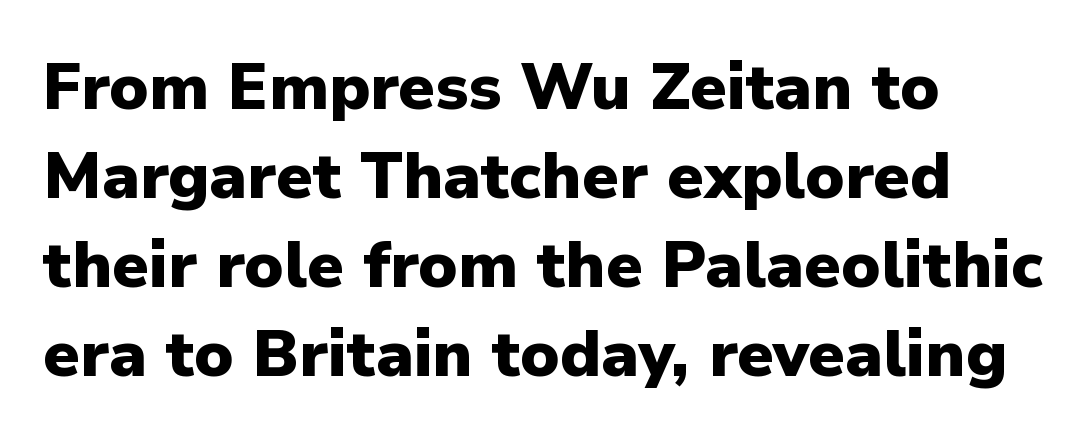
{"serif": "no", "italic": "no", "bold": "yes", "weight": "heavy", "width": "normal", "stroke_contrast": "low", "x_height": "medium", "monospaced": "no", "underline": "no", "align": "left", "line_spacing": "normal", "line_spacing_ratio": 1.37, "letter_spacing": "normal", "letter_spacing_em": 0.0, "glyph_px": 65}
